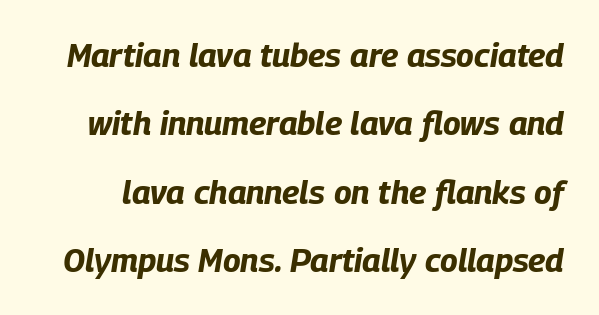
Q: Is the text bold? A: Yes.
Q: Is the text italic (slanted)? A: Yes, it leans right by about 9 degrees.
Q: Is the text underlined? A: No.
Q: Is the spacing between letters normal or unusually wide? A: Normal.
Q: Is the spacing between lines tight, normal or loose? A: Loose.
Q: Width (condensed, normal, or wide)? A: Condensed.
Q: Stroke contrast? A: Low.
Q: x-height? A: Large.
Q: Monospaced? A: No.
